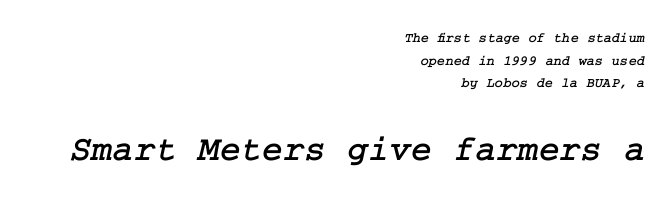
Q: Is the typeface a serif or a sans-serif typeface? A: Serif.
Q: Is the text underlined? A: No.
Q: How is the paragraph aligned? A: Right-aligned.
Q: Is the spacing between letters normal or unusually wide? A: Normal.
Q: Is the spacing between lines tight, normal or loose? A: Normal.
Q: Which block of text is set in a larger size, the first (top) or the second (bottom)? A: The second (bottom) one.
Q: Width (condensed, normal, or wide)? A: Normal.
Q: Stroke contrast? A: Low.
Q: x-height? A: Medium.
